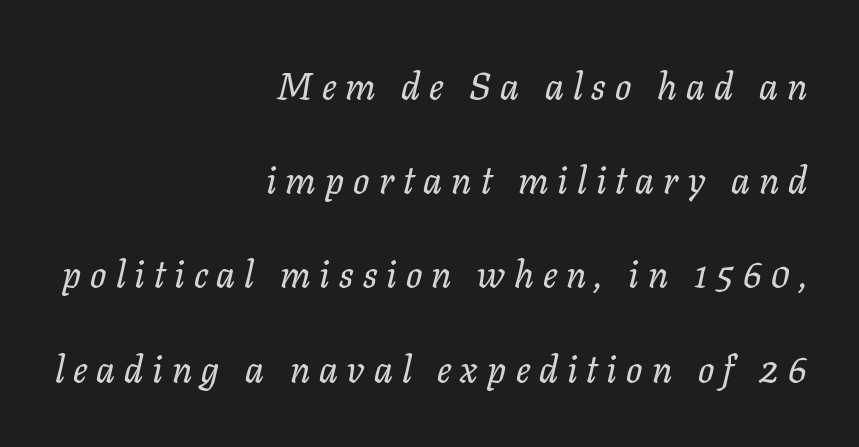
Q: Is the text italic (slanted)? A: Yes, it leans right by about 11 degrees.
Q: Is the typeface a serif or a sans-serif typeface? A: Serif.
Q: Is the text underlined? A: No.
Q: How is the paragraph aligned? A: Right-aligned.
Q: Is the spacing between letters normal or unusually wide? A: Unusually wide.
Q: Is the spacing between lines tight, normal or loose? A: Loose.
Q: Width (condensed, normal, or wide)? A: Normal.
Q: Stroke contrast? A: Low.
Q: x-height? A: Medium.
Q: Monospaced? A: No.
